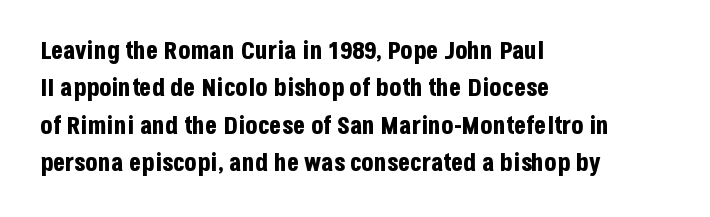
Q: Is the text bold? A: Yes.
Q: Is the text italic (slanted)? A: No, it is upright.
Q: Is the text underlined? A: No.
Q: How is the paragraph aligned? A: Left-aligned.
Q: Is the spacing between letters normal or unusually wide? A: Normal.
Q: Is the spacing between lines tight, normal or loose? A: Normal.
